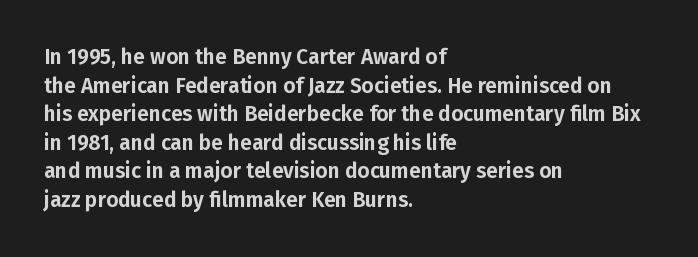
{"italic": "no", "underline": "no", "align": "left", "line_spacing": "normal", "line_spacing_ratio": 1.36, "letter_spacing": "normal", "letter_spacing_em": 0.0, "glyph_px": 21}
